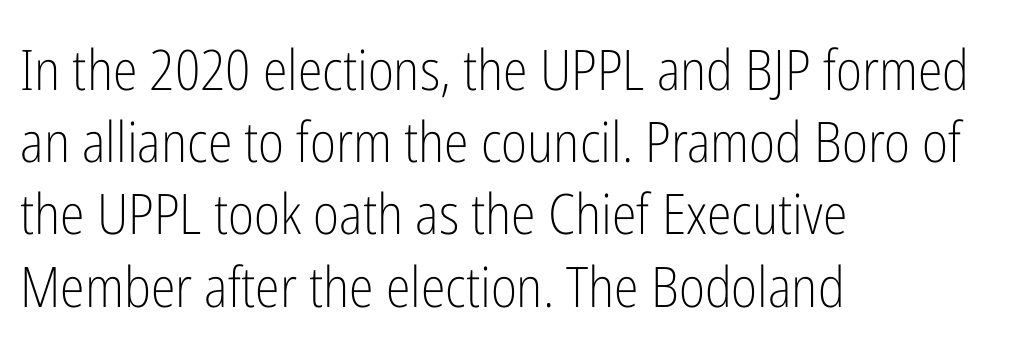
{"serif": "no", "italic": "no", "bold": "no", "weight": "light", "width": "condensed", "stroke_contrast": "low", "x_height": "medium", "monospaced": "no", "underline": "no", "align": "left", "line_spacing": "normal", "line_spacing_ratio": 1.29, "letter_spacing": "normal", "letter_spacing_em": 0.0, "glyph_px": 56}
